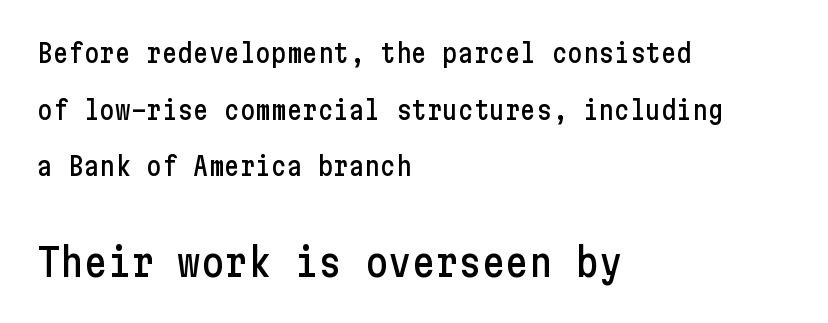
Q: Is the text italic (slanted)? A: No, it is upright.
Q: Is the typeface a serif or a sans-serif typeface? A: Sans-serif.
Q: Is the text underlined? A: No.
Q: How is the paragraph aligned? A: Left-aligned.
Q: Is the spacing between letters normal or unusually wide? A: Normal.
Q: Is the spacing between lines tight, normal or loose? A: Loose.
Q: Which block of text is set in a larger size, the first (top) or the second (bottom)? A: The second (bottom) one.
Q: Width (condensed, normal, or wide)? A: Condensed.
Q: Stroke contrast? A: Low.
Q: x-height? A: Medium.
